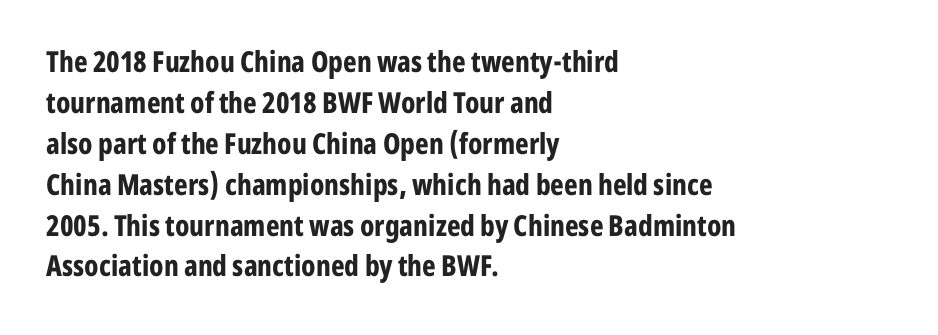
Does the leading feel generous? No, just average. The text was rendered using a sans face with plain stroke endings. Summary of weight: heavy, a full bold. The paragraph has a hard left edge and a soft right edge. Notice how the stems are strictly vertical — no italics here.
